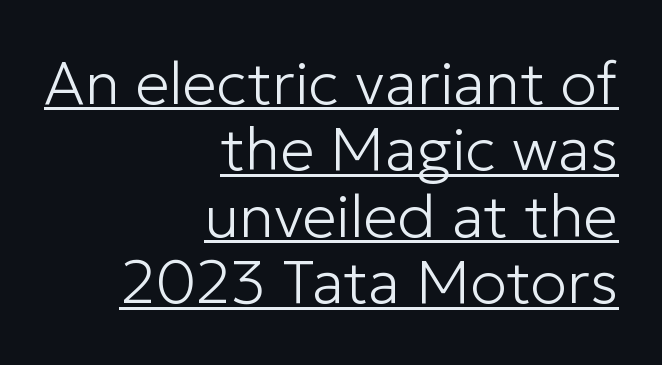
{"serif": "no", "italic": "no", "bold": "no", "weight": "light", "width": "normal", "stroke_contrast": "low", "x_height": "medium", "monospaced": "no", "underline": "yes", "align": "right", "line_spacing": "tight", "line_spacing_ratio": 1.09, "letter_spacing": "normal", "letter_spacing_em": 0.0, "glyph_px": 61}
